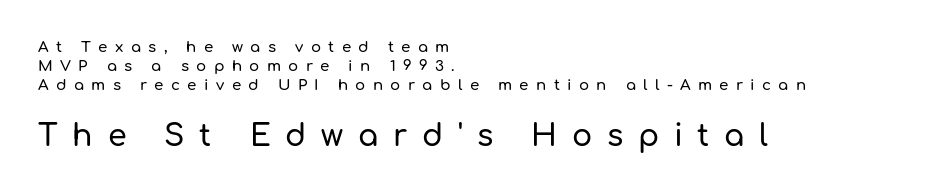
Q: Is the text italic (slanted)? A: No, it is upright.
Q: Is the typeface a serif or a sans-serif typeface? A: Sans-serif.
Q: Is the text underlined? A: No.
Q: How is the paragraph aligned? A: Left-aligned.
Q: Is the spacing between letters normal or unusually wide? A: Unusually wide.
Q: Is the spacing between lines tight, normal or loose? A: Normal.
Q: Which block of text is set in a larger size, the first (top) or the second (bottom)? A: The second (bottom) one.
Q: Width (condensed, normal, or wide)? A: Normal.
Q: Stroke contrast? A: Low.
Q: x-height? A: Medium.
Q: Monospaced? A: No.
